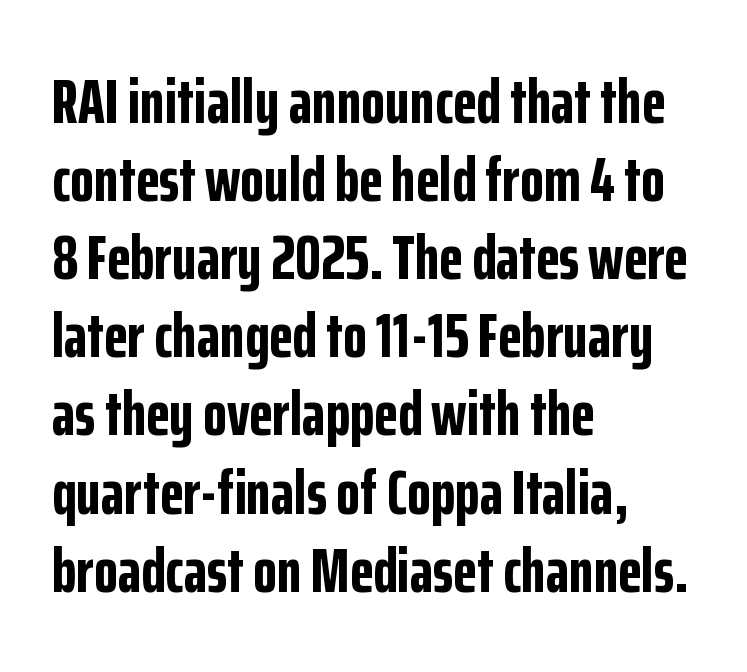
Clear beneath every line of the passage. Spacing verdict: proportional, widths tailored to each character. Is the block centered? No — it sits flush against the left margin. Strong, thick strokes mark this as bold type. The glyphs in this specimen are sans serif.
